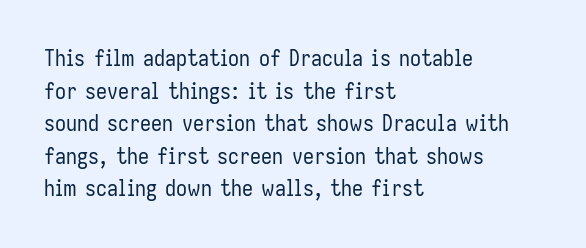
The image shows 22 px text type, upright; set left-aligned, normal line spacing (1.48x), normal letter spacing, not underlined.
